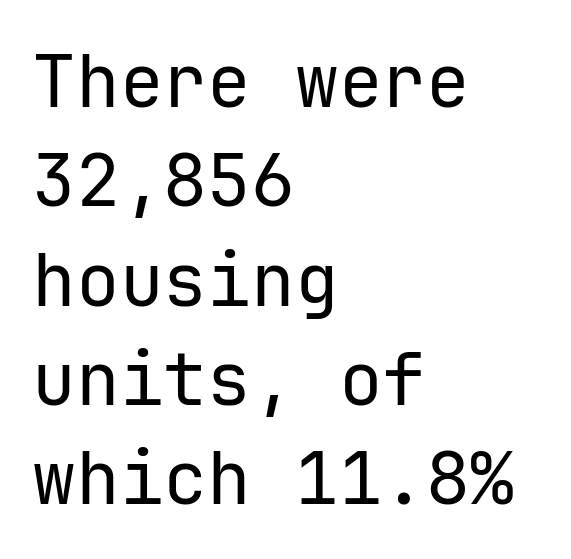
{"serif": "no", "italic": "no", "bold": "no", "weight": "regular", "width": "normal", "stroke_contrast": "low", "x_height": "medium", "monospaced": "yes", "underline": "no", "align": "left", "line_spacing": "normal", "line_spacing_ratio": 1.36, "letter_spacing": "normal", "letter_spacing_em": 0.0, "glyph_px": 73}
